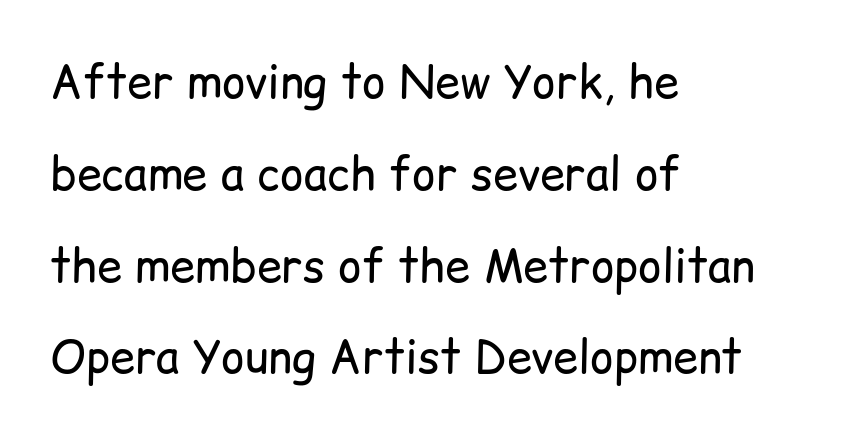
The image shows 45 px regular-weight sans-serif type, upright; set left-aligned, loose line spacing (2.04x), normal letter spacing, not underlined; low stroke contrast and a medium x-height.
